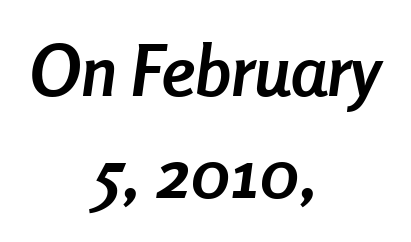
{"italic": "yes", "lean": "right", "slant_degrees": 8, "bold": "yes", "weight": "semibold", "width": "condensed", "stroke_contrast": "low", "x_height": "medium", "monospaced": "no", "underline": "no", "align": "center", "line_spacing": "normal", "line_spacing_ratio": 1.44, "letter_spacing": "normal", "letter_spacing_em": 0.0, "glyph_px": 71}
